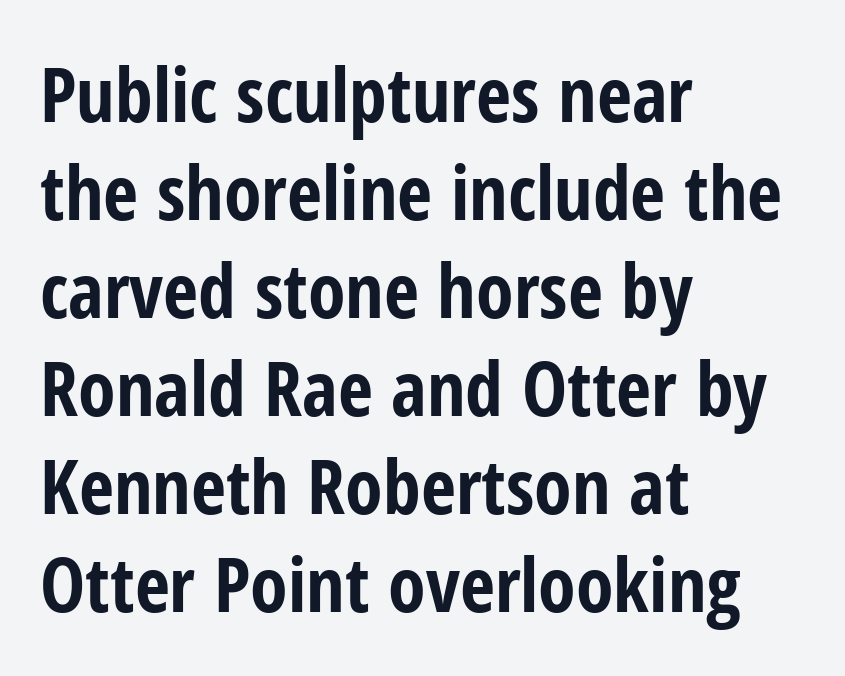
{"serif": "no", "italic": "no", "bold": "yes", "weight": "bold", "width": "condensed", "stroke_contrast": "low", "x_height": "medium", "monospaced": "no", "underline": "no", "align": "left", "line_spacing": "normal", "line_spacing_ratio": 1.29, "letter_spacing": "normal", "letter_spacing_em": 0.0, "glyph_px": 76}
